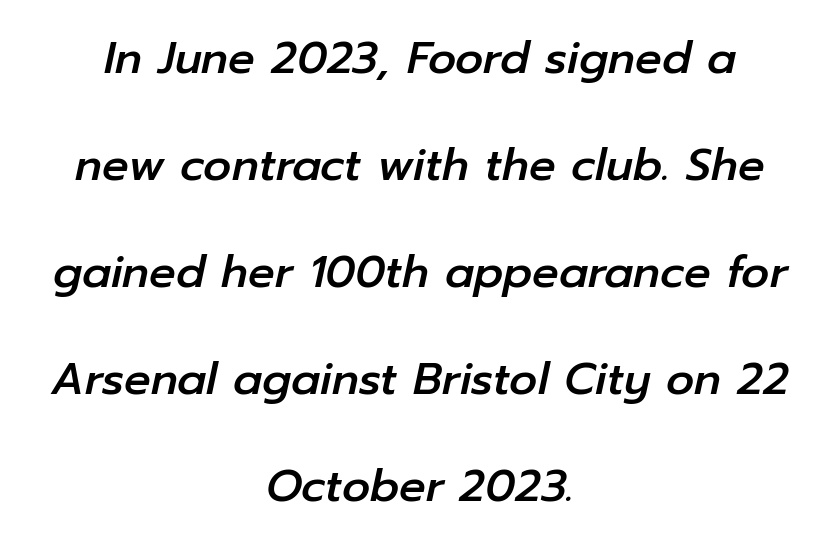
The image shows 44 px text type, italic (leaning right); set centered, loose line spacing (2.43x), normal letter spacing, not underlined; low stroke contrast and a medium x-height.
